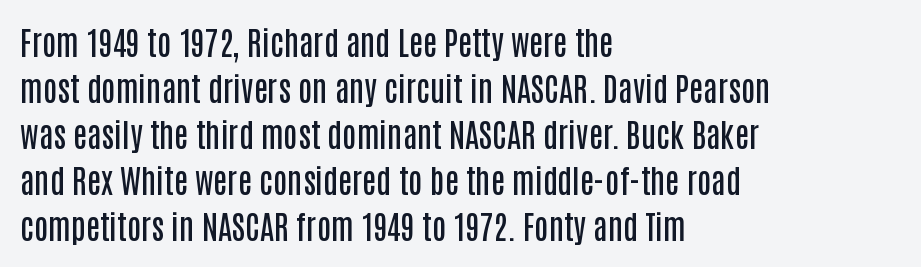
Q: Is the text bold? A: Semi-bold.
Q: Is the text italic (slanted)? A: No, it is upright.
Q: Is the typeface a serif or a sans-serif typeface? A: Sans-serif.
Q: Is the text underlined? A: No.
Q: How is the paragraph aligned? A: Left-aligned.
Q: Is the spacing between letters normal or unusually wide? A: Normal.
Q: Is the spacing between lines tight, normal or loose? A: Normal.
Q: Width (condensed, normal, or wide)? A: Condensed.
Q: Stroke contrast? A: Low.
Q: x-height? A: Large.
Q: Monospaced? A: No.
